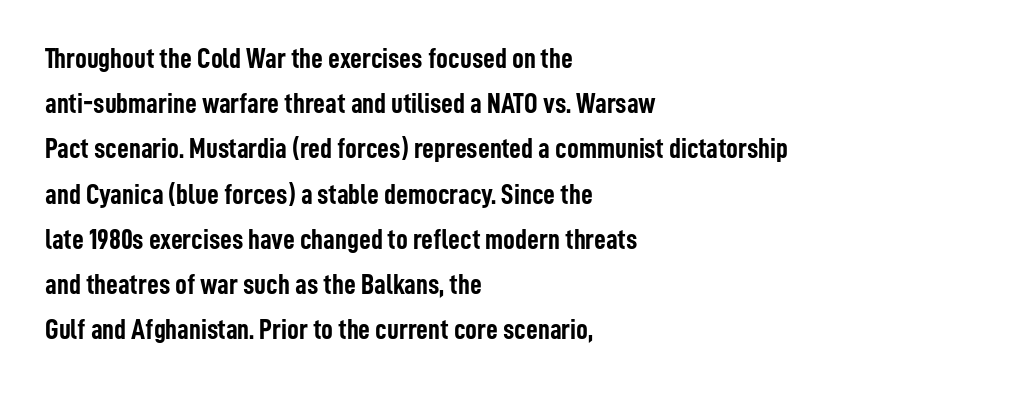
Q: Is the text bold? A: Yes.
Q: Is the text italic (slanted)? A: No, it is upright.
Q: Is the typeface a serif or a sans-serif typeface? A: Sans-serif.
Q: Is the text underlined? A: No.
Q: How is the paragraph aligned? A: Left-aligned.
Q: Is the spacing between letters normal or unusually wide? A: Normal.
Q: Is the spacing between lines tight, normal or loose? A: Normal.
Q: Width (condensed, normal, or wide)? A: Condensed.
Q: Stroke contrast? A: Low.
Q: x-height? A: Medium.
Q: Monospaced? A: No.
